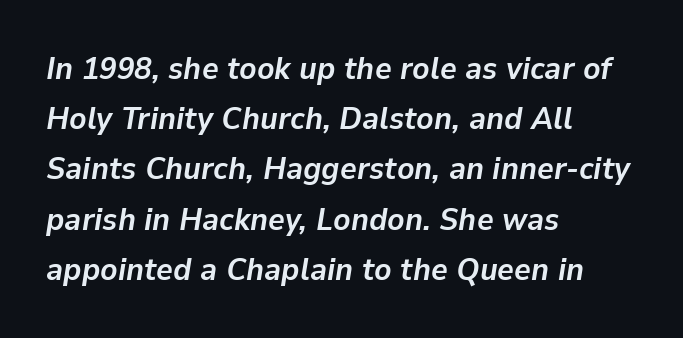
{"italic": "yes", "lean": "right", "slant_degrees": 9, "bold": "yes", "weight": "semibold", "width": "normal", "stroke_contrast": "low", "x_height": "medium", "monospaced": "no", "underline": "no", "align": "left", "line_spacing": "normal", "line_spacing_ratio": 1.57, "letter_spacing": "normal", "letter_spacing_em": 0.0, "glyph_px": 32}
